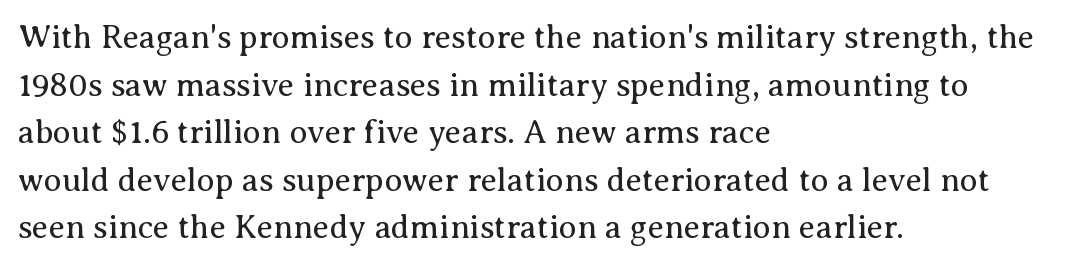
All the whitespace from short lines collects on the right. Old-style or modern, the face here clearly has serifs. The letterforms sit shoulder to shoulder at normal distance. Underlining? Definitely not there. This reads as an unemphasized weight, regular at the heaviest. Notice how the stems are strictly vertical — no italics here.
